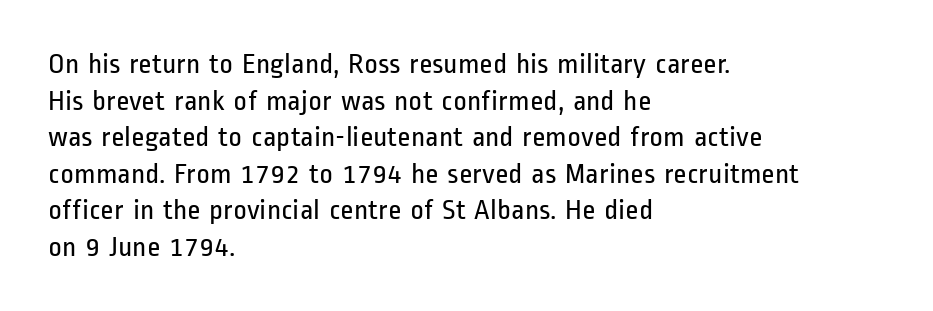
{"serif": "no", "italic": "no", "bold": "no", "weight": "regular", "width": "condensed", "stroke_contrast": "low", "x_height": "medium", "monospaced": "no", "underline": "no", "align": "left", "line_spacing": "normal", "line_spacing_ratio": 1.26, "letter_spacing": "normal", "letter_spacing_em": 0.0, "glyph_px": 29}
